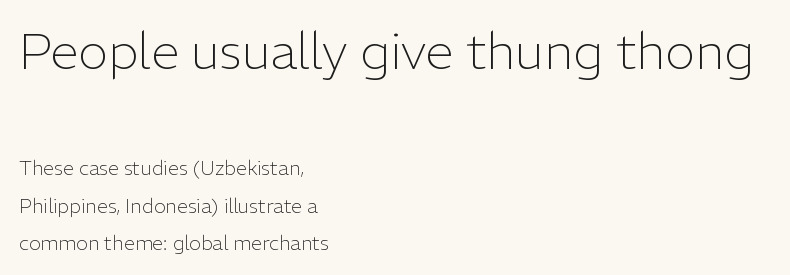
The image shows 51 px light sans-serif type, upright; set left-aligned, line spacing 1.87x, normal letter spacing, not underlined; the first (top) block is 2.55x larger; low stroke contrast and a medium x-height.
